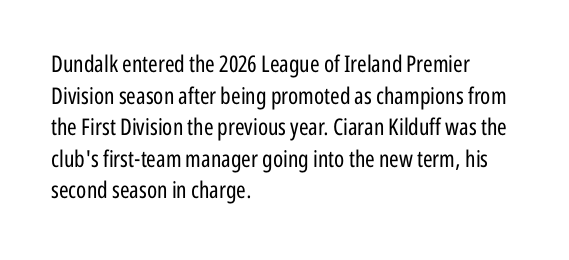
Q: Is the text bold? A: No.
Q: Is the text italic (slanted)? A: No, it is upright.
Q: Is the text underlined? A: No.
Q: How is the paragraph aligned? A: Left-aligned.
Q: Is the spacing between letters normal or unusually wide? A: Normal.
Q: Is the spacing between lines tight, normal or loose? A: Normal.
